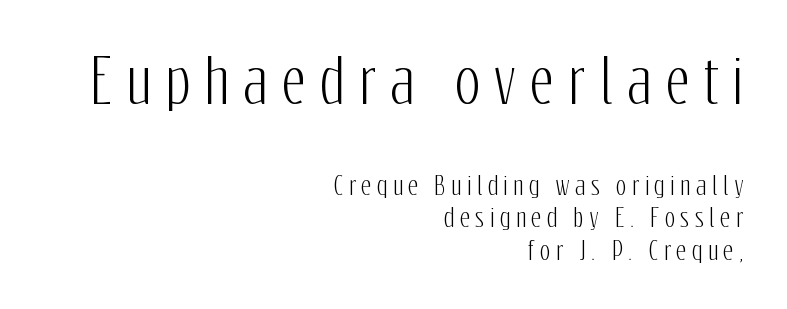
{"serif": "no", "italic": "no", "width": "condensed", "stroke_contrast": "low", "x_height": "medium", "monospaced": "no", "underline": "no", "align": "right", "line_spacing": "normal", "line_spacing_ratio": 1.34, "letter_spacing": "wide", "letter_spacing_em": 0.24, "larger_block": "first", "size_ratio": 2.46, "glyph_px": 59}
